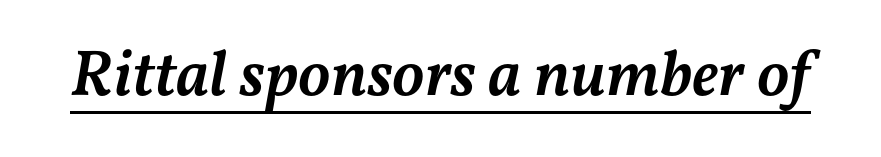
{"italic": "yes", "lean": "right", "slant_degrees": 11, "bold": "semi", "weight": "semibold", "width": "normal", "stroke_contrast": "medium", "x_height": "medium", "monospaced": "no", "underline": "yes", "letter_spacing": "normal", "letter_spacing_em": 0.0, "glyph_px": 65}
